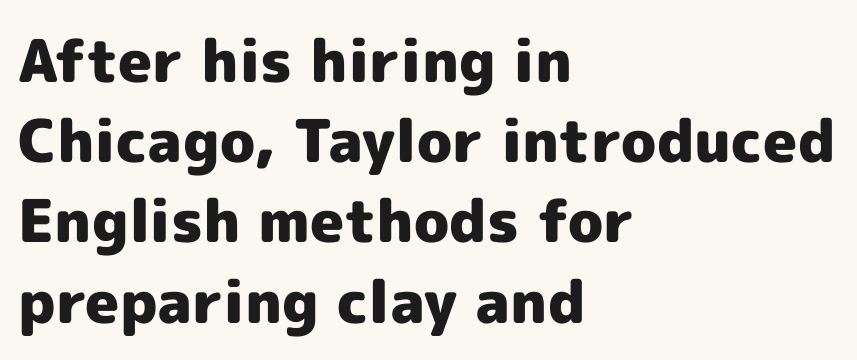
Q: Is the text bold? A: Yes.
Q: Is the text italic (slanted)? A: No, it is upright.
Q: Is the typeface a serif or a sans-serif typeface? A: Sans-serif.
Q: Is the text underlined? A: No.
Q: How is the paragraph aligned? A: Left-aligned.
Q: Is the spacing between letters normal or unusually wide? A: Normal.
Q: Is the spacing between lines tight, normal or loose? A: Normal.
Q: Width (condensed, normal, or wide)? A: Normal.
Q: x-height? A: Medium.
Q: Monospaced? A: No.
